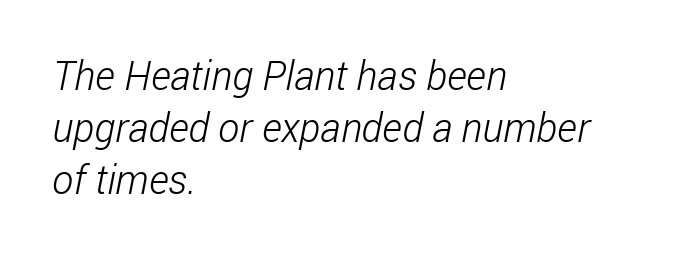
Q: Is the text bold? A: No.
Q: Is the typeface a serif or a sans-serif typeface? A: Sans-serif.
Q: Is the text underlined? A: No.
Q: How is the paragraph aligned? A: Left-aligned.
Q: Is the spacing between letters normal or unusually wide? A: Normal.
Q: Is the spacing between lines tight, normal or loose? A: Normal.
Q: Width (condensed, normal, or wide)? A: Condensed.
Q: Stroke contrast? A: Low.
Q: x-height? A: Medium.
Q: Monospaced? A: No.
